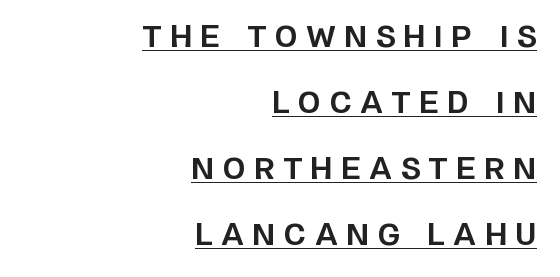
Q: Is the text bold? A: Yes.
Q: Is the text italic (slanted)? A: No, it is upright.
Q: Is the typeface a serif or a sans-serif typeface? A: Sans-serif.
Q: Is the text underlined? A: Yes.
Q: How is the paragraph aligned? A: Right-aligned.
Q: Is the spacing between letters normal or unusually wide? A: Unusually wide.
Q: Is the spacing between lines tight, normal or loose? A: Loose.
Q: Width (condensed, normal, or wide)? A: Normal.
Q: Stroke contrast? A: Low.
Q: x-height? A: Large.
Q: Monospaced? A: No.
